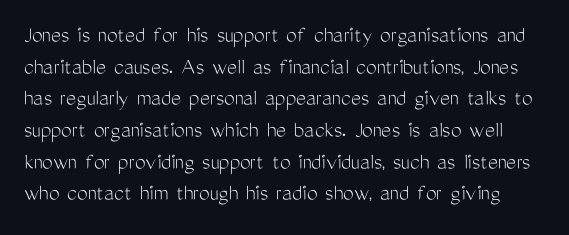
Q: Is the text bold? A: No.
Q: Is the text italic (slanted)? A: No, it is upright.
Q: Is the text underlined? A: No.
Q: Is the spacing between letters normal or unusually wide? A: Normal.
Q: Is the spacing between lines tight, normal or loose? A: Normal.
